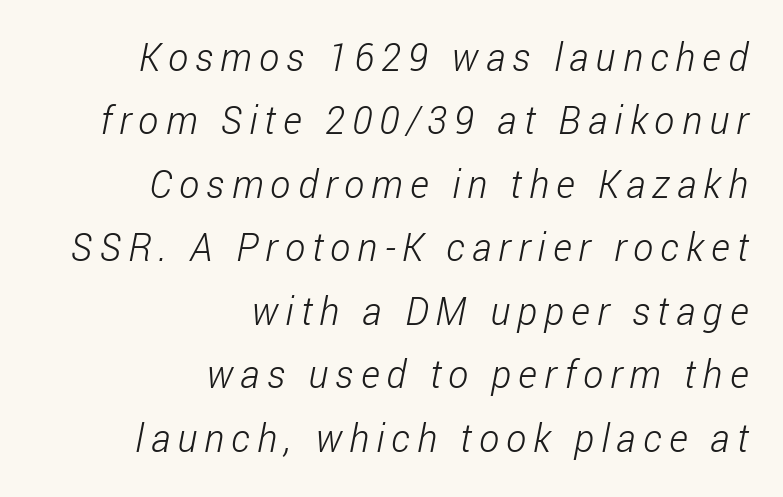
The image shows 38 px light, condensed sans-serif type; set right-aligned, normal line spacing (1.67x), not underlined; low stroke contrast and a medium x-height.
